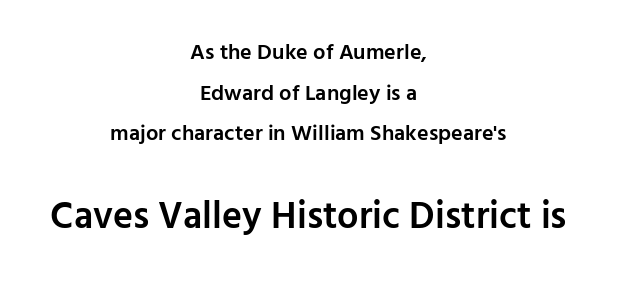
The image shows 38 px semibold sans-serif type, upright; set centered, line spacing 1.85x, normal letter spacing, not underlined; the second (bottom) block is 1.73x larger; low stroke contrast and a medium x-height.
